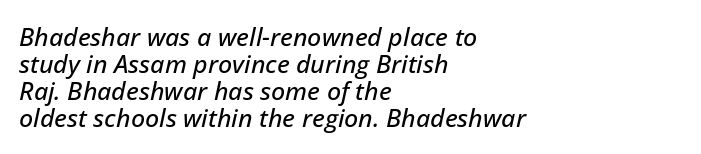
The image shows 25 px text type, italic (leaning right); set left-aligned, tight line spacing (1.08x), normal letter spacing, not underlined.
